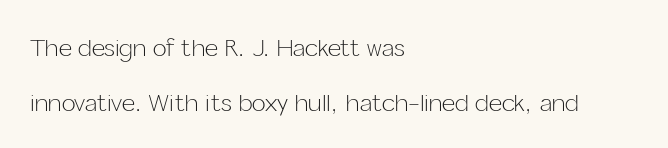
The typesetter chose a ragged-right arrangement here. When letters stand straight like this, we call the style roman or upright. Each stroke keeps to a modest, everyday thickness or less. The designer dialed line spacing up above the default. The passage shown is not underscored anywhere. Short note: letters normally spaced.
